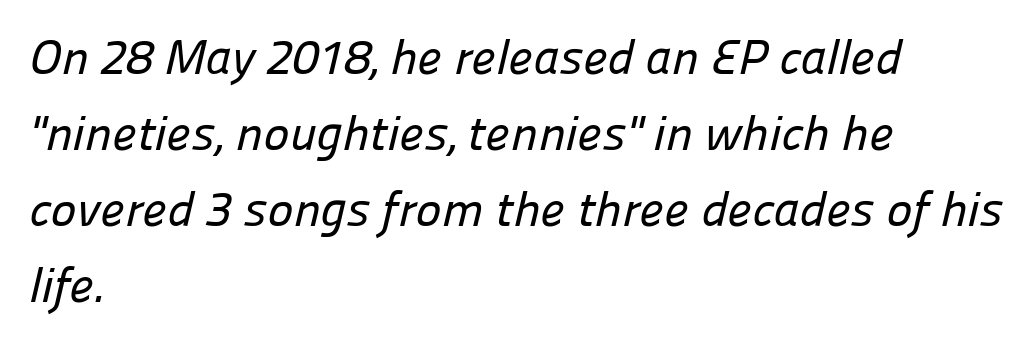
Interline gaps are of average width in this sample. A typesetter would call this zero additional tracking. If you drew a ruler down the left edge, every line would touch it. What kind of face is this? One without serifs — a sans. Any mark beneath the type? The region is blank.
